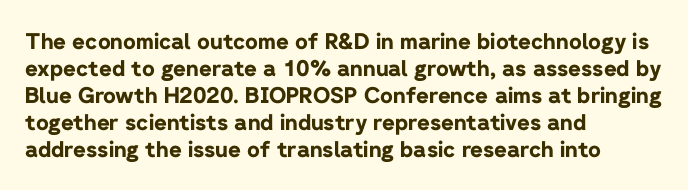
The setting favours the left margin, as ordinary paragraphs usually do. The strip under each line holds only bare page. Every letter is thick-stroked: bold, no question. In terms of posture, this sample is upright. Is the letter spacing exaggerated? No — it looks like the ordinary default.
